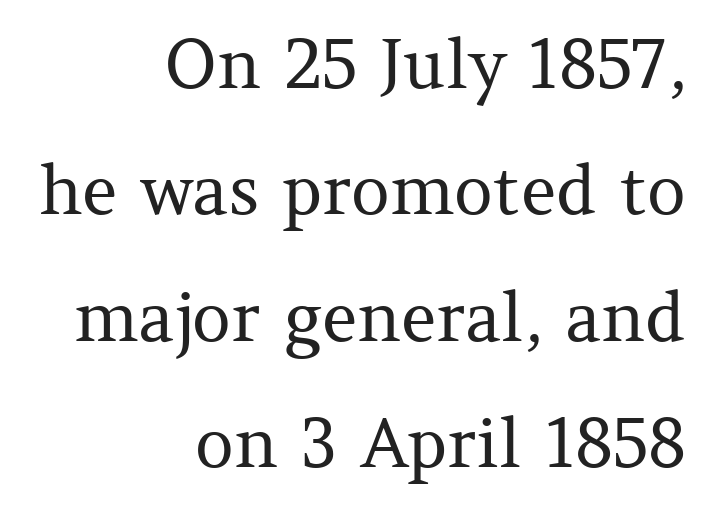
The image shows 68 px regular-weight serif type, upright; set right-aligned, line spacing 1.86x, normal letter spacing, not underlined; medium stroke contrast and a medium x-height.
